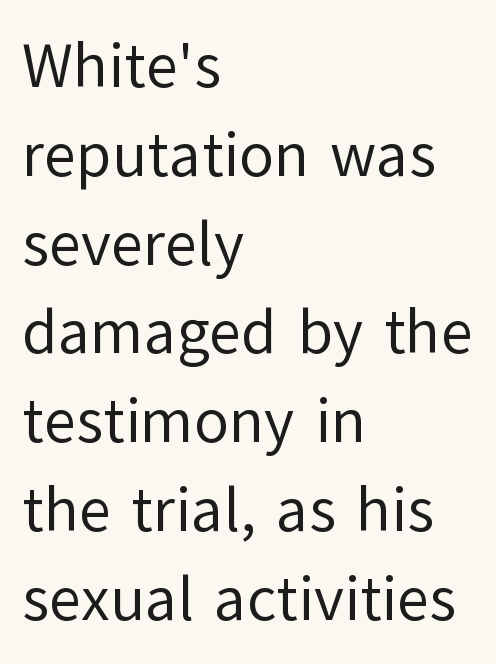
{"serif": "no", "italic": "no", "bold": "no", "weight": "regular", "width": "normal", "stroke_contrast": "low", "x_height": "medium", "monospaced": "no", "underline": "no", "align": "left", "line_spacing": "normal", "line_spacing_ratio": 1.41, "letter_spacing": "normal", "letter_spacing_em": 0.0, "glyph_px": 63}
